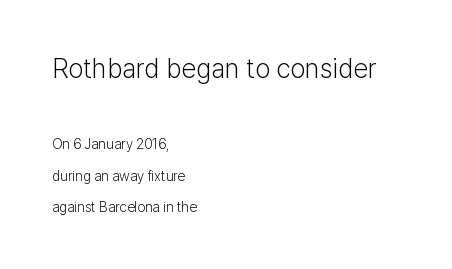
Weight: in the light-to-regular range. It's the straight-up-and-down kind of type. Tracking value appears to be zero — textbook default spacing. Rows of type keep a wide berth in the vertical direction. Look at the glyph heights: the upper group is clearly the bigger setting. Glance below the letters and you will spot only blank space.
